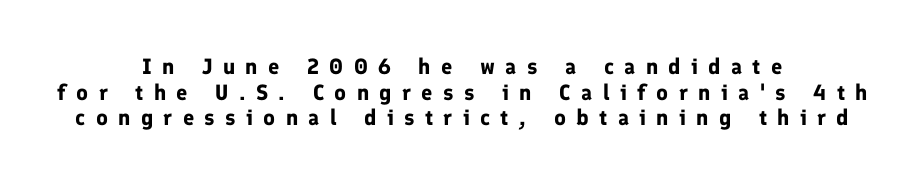
The image shows 22 px bold type, upright; set centered, line spacing 1.17x, unusually wide letter spacing (+0.47 em), not underlined.
